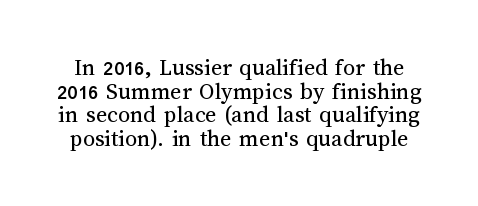
{"italic": "no", "bold": "no", "underline": "no", "line_spacing": "tight", "line_spacing_ratio": 0.98, "letter_spacing": "normal", "letter_spacing_em": 0.0, "glyph_px": 24}
